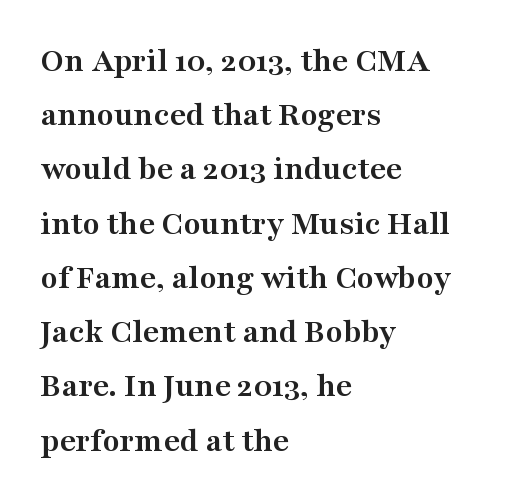
The line texture is even and compact thanks to regular tracking. Looks like regular typesetting: each glyph gets only the width it needs. The compositor pushed each line to the left boundary. Any mark beneath the type? The region is blank.
